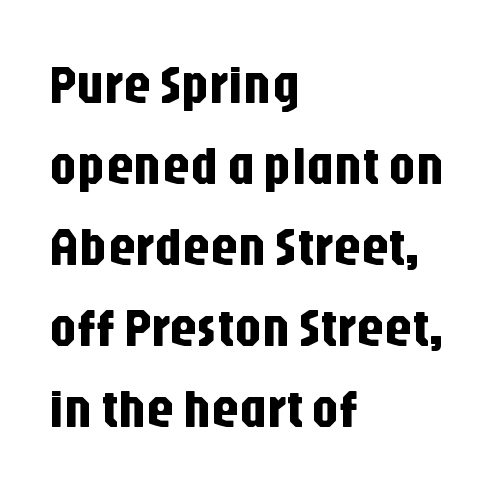
A classic flush-left, rag-right setting is used for this passage. Anything drawn beneath the words? Only blank space. Typographically, this falls in the sans-serif category. What's the leading like? Ordinary, nothing unusual.
